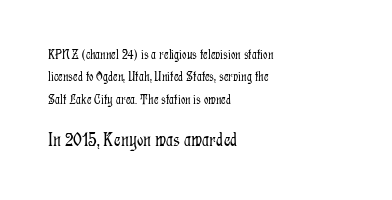
{"italic": "no", "bold": "no", "underline": "no", "align": "left", "line_spacing": "normal", "line_spacing_ratio": 1.6, "letter_spacing": "normal", "letter_spacing_em": 0.0, "larger_block": "second", "size_ratio": 1.43, "glyph_px": 20}
